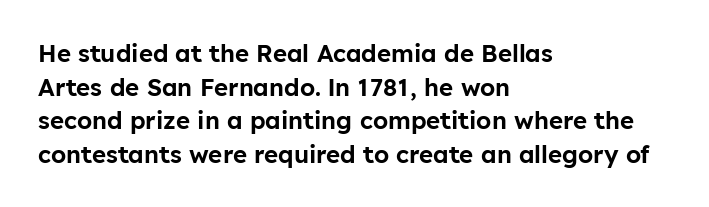
Q: Is the text italic (slanted)? A: No, it is upright.
Q: Is the text underlined? A: No.
Q: How is the paragraph aligned? A: Left-aligned.
Q: Is the spacing between letters normal or unusually wide? A: Normal.
Q: Is the spacing between lines tight, normal or loose? A: Normal.
